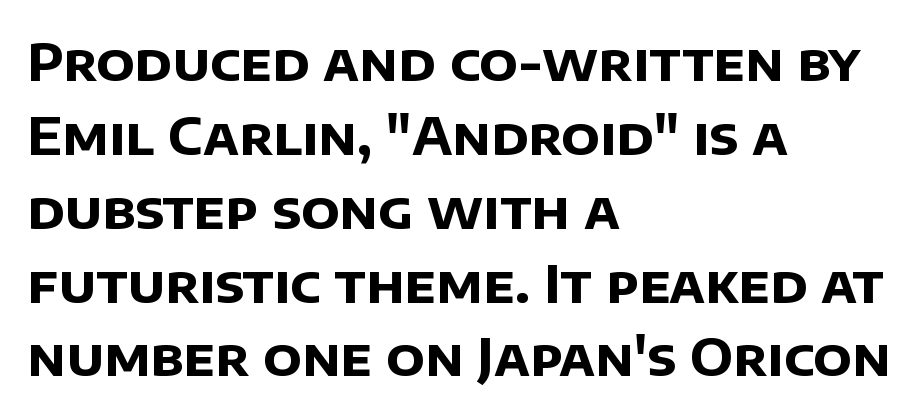
The font is running at its bold setting. Tracking here is standard; glyphs follow each other at the usual distance. A typesetter would call this leading conventional body-copy spacing. The rendering shows plain stroke endings on the letterforms — a sans-serif design. The passage is arranged the way most books set body copy — flush left.
